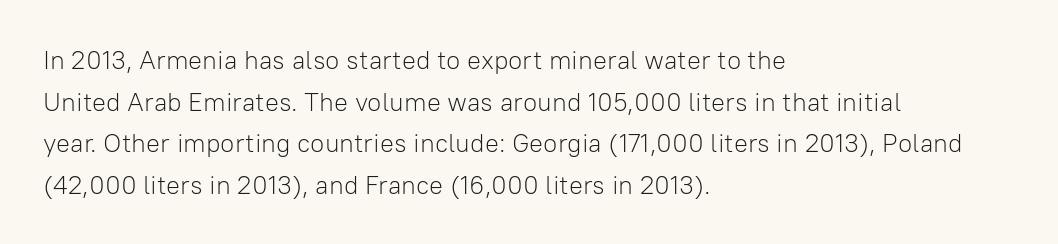
Rule under the text: the space is simply empty. One-word summary of the alignment: left. Stroke thickness stays within the range of a standard reading face or lighter. Rows of type keep a routine distance in the vertical direction. Ascenders rise straight up at ninety degrees. The tracking reads as untouched default to a designer's eye.
